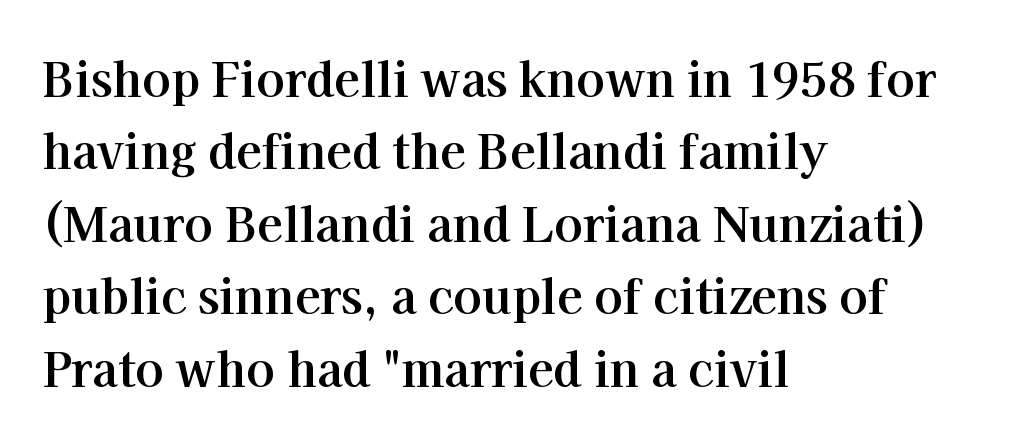
The image shows 47 px bold serif type, upright; set left-aligned, normal line spacing (1.54x), normal letter spacing, not underlined; high stroke contrast and a medium x-height.
